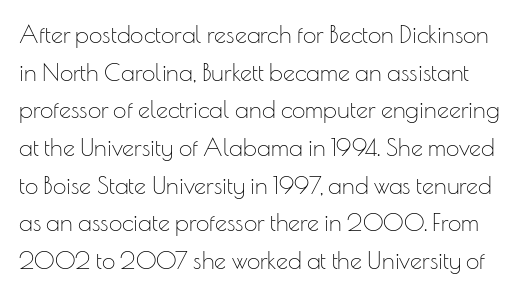
Q: Is the text bold? A: No.
Q: Is the text italic (slanted)? A: No, it is upright.
Q: Is the text underlined? A: No.
Q: Is the spacing between letters normal or unusually wide? A: Normal.
Q: Is the spacing between lines tight, normal or loose? A: Normal.
